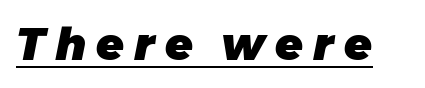
The image shows 45 px heavy type, italic (leaning right); set unusually wide letter spacing (+0.22 em), underlined; low stroke contrast and a medium x-height.
